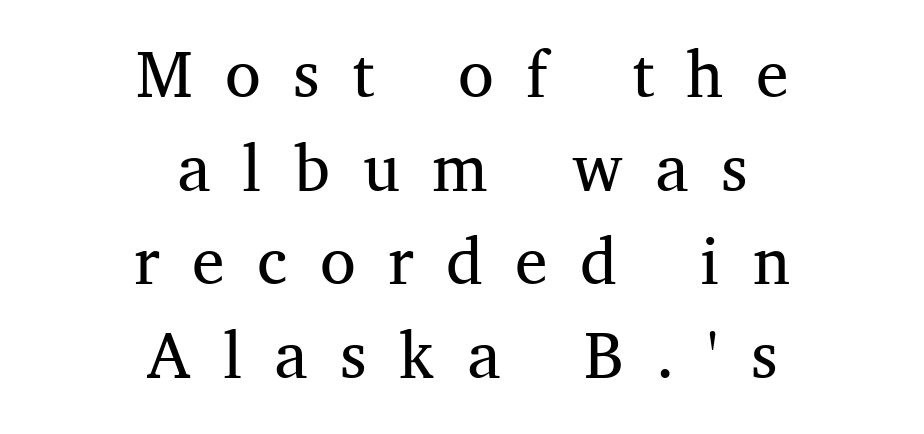
{"serif": "yes", "italic": "no", "bold": "no", "weight": "regular", "width": "normal", "stroke_contrast": "medium", "x_height": "medium", "monospaced": "no", "underline": "no", "align": "center", "line_spacing": "normal", "line_spacing_ratio": 1.44, "letter_spacing": "wide", "letter_spacing_em": 0.5, "glyph_px": 65}
